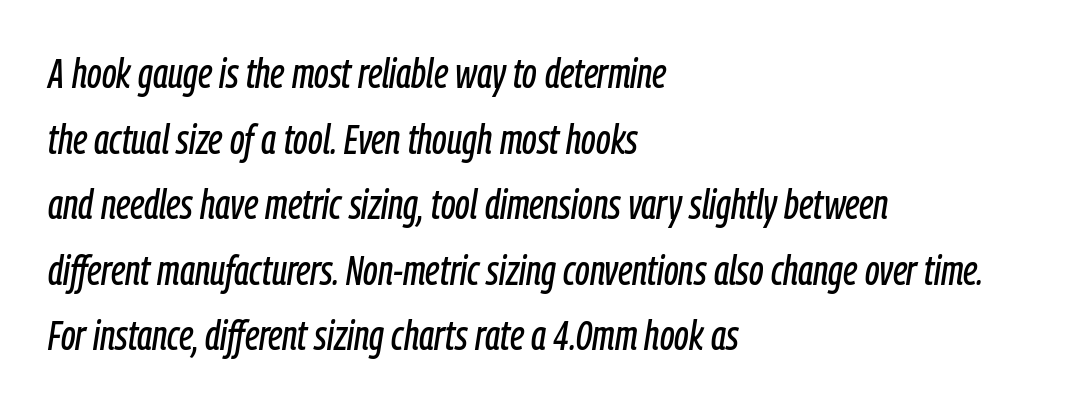
Q: Is the text italic (slanted)? A: Yes, it leans right by about 9 degrees.
Q: Is the text underlined? A: No.
Q: How is the paragraph aligned? A: Left-aligned.
Q: Is the spacing between letters normal or unusually wide? A: Normal.
Q: Is the spacing between lines tight, normal or loose? A: Normal.
Q: Width (condensed, normal, or wide)? A: Condensed.
Q: Stroke contrast? A: Low.
Q: x-height? A: Medium.
Q: Monospaced? A: No.
